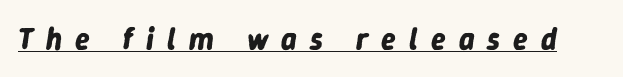
{"italic": "yes", "lean": "right", "slant_degrees": 9, "bold": "yes", "weight": "bold", "width": "normal", "stroke_contrast": "low", "x_height": "medium", "monospaced": "no", "underline": "yes", "letter_spacing": "wide", "letter_spacing_em": 0.43, "glyph_px": 30}
